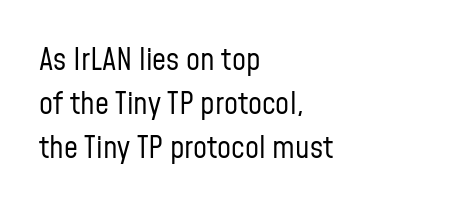
The type is set solid horizontally, with unmodified tracking. The rendering uses a moderate line-height, typical for paragraphs. This rendering uses left alignment, leaving the right contour irregular. Serifs: no, the terminals of the letterforms are clean.
